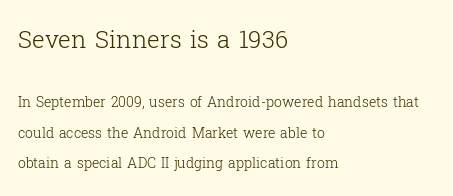
Q: Is the text bold? A: No.
Q: Is the text italic (slanted)? A: No, it is upright.
Q: Is the text underlined? A: No.
Q: How is the paragraph aligned? A: Left-aligned.
Q: Is the spacing between letters normal or unusually wide? A: Normal.
Q: Is the spacing between lines tight, normal or loose? A: Loose.
Q: Which block of text is set in a larger size, the first (top) or the second (bottom)? A: The first (top) one.
